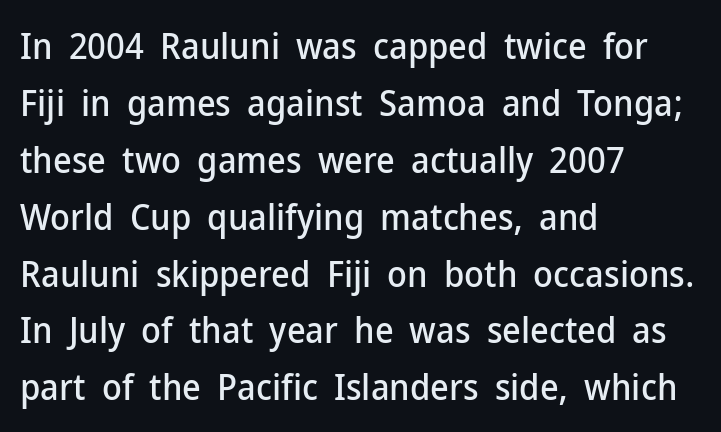
{"serif": "no", "italic": "no", "width": "normal", "stroke_contrast": "low", "x_height": "medium", "monospaced": "no", "underline": "no", "align": "left", "line_spacing": "normal", "line_spacing_ratio": 1.58, "letter_spacing": "normal", "letter_spacing_em": 0.0, "glyph_px": 36}
